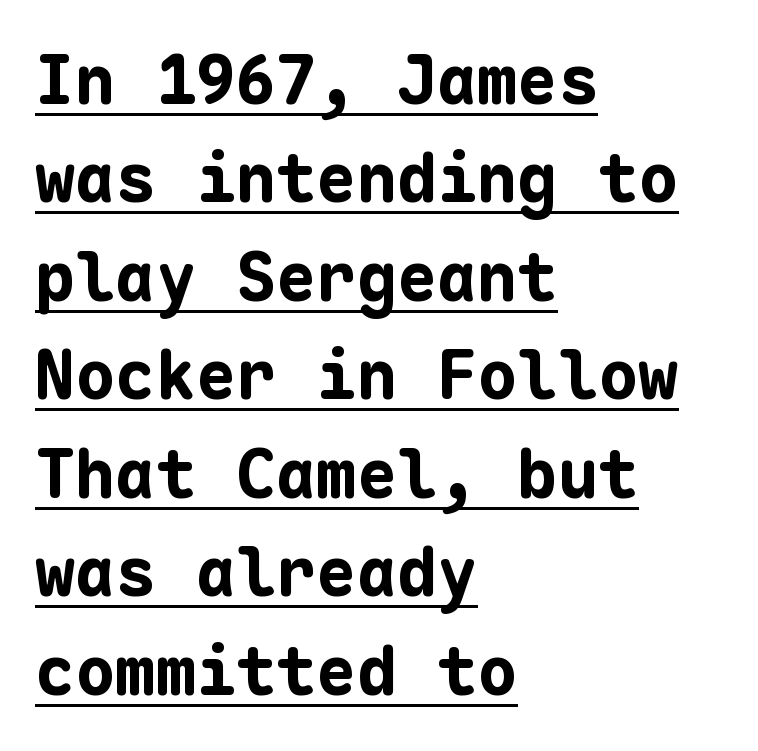
Q: Is the text bold? A: Yes.
Q: Is the text italic (slanted)? A: No, it is upright.
Q: Is the typeface a serif or a sans-serif typeface? A: Sans-serif.
Q: Is the text underlined? A: Yes.
Q: How is the paragraph aligned? A: Left-aligned.
Q: Is the spacing between letters normal or unusually wide? A: Normal.
Q: Is the spacing between lines tight, normal or loose? A: Normal.
Q: Width (condensed, normal, or wide)? A: Normal.
Q: Stroke contrast? A: Low.
Q: x-height? A: Medium.
Q: Monospaced? A: Yes.
